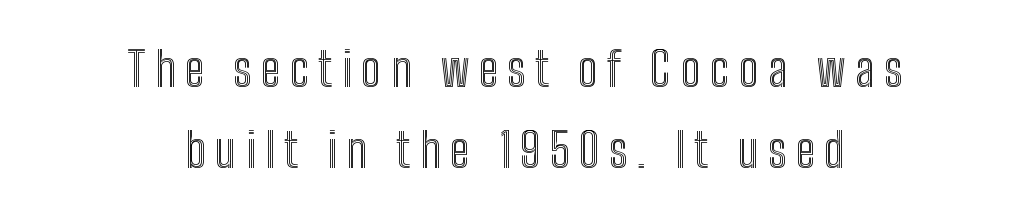
The image shows 48 px condensed type, upright; set centered, normal line spacing (1.69x), unusually wide letter spacing (+0.2 em), not underlined; a medium x-height.
